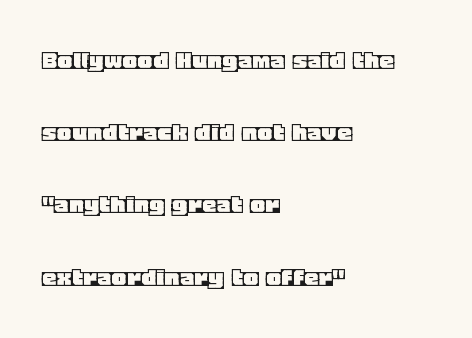
Q: Is the text italic (slanted)? A: No, it is upright.
Q: Is the text underlined? A: No.
Q: How is the paragraph aligned? A: Left-aligned.
Q: Is the spacing between letters normal or unusually wide? A: Normal.
Q: Is the spacing between lines tight, normal or loose? A: Loose.
Q: Width (condensed, normal, or wide)? A: Normal.
Q: x-height? A: Large.
Q: Monospaced? A: No.
